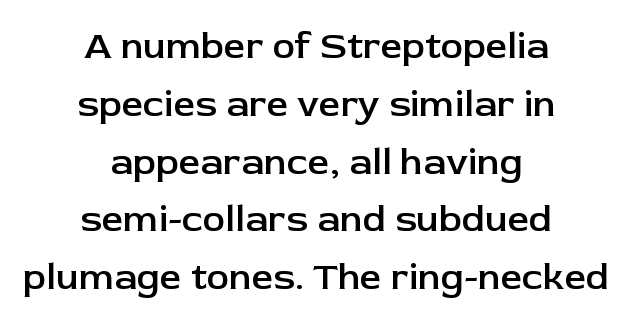
The image shows 38 px semibold sans-serif type, upright; set centered, normal line spacing (1.52x), normal letter spacing, not underlined; low stroke contrast and a medium x-height.
